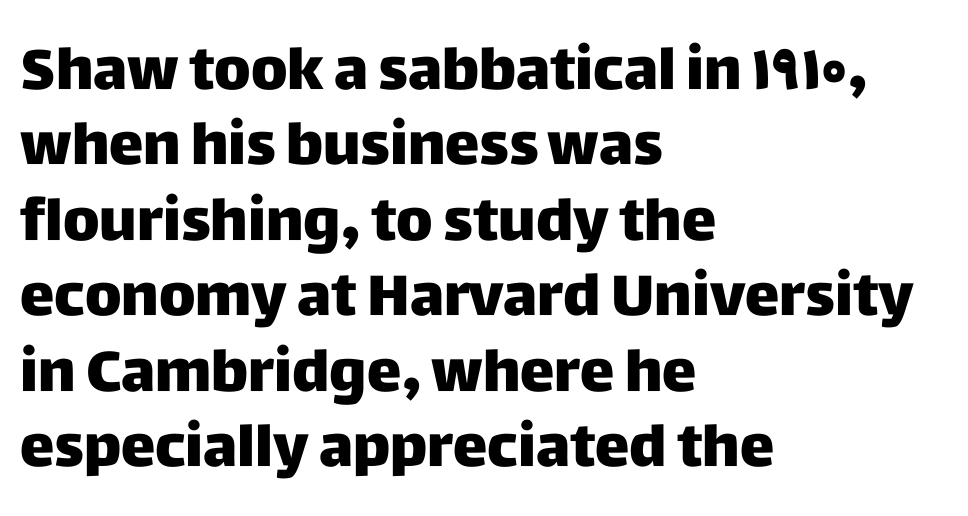
Line beginnings align vertically; line endings do not. Posture: straight, roman, zero tilt. The space between consecutive lines is moderate. What kind of face is this? One without serifs — a sans.
